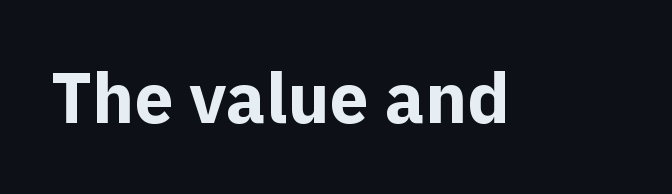
This rendering leaves character spacing at its baseline value. Look at the bottom of the vertical strokes: they stop flat, with no serifs. The letters advance in unequal steps, a hallmark of proportional type. The rendering uses a bold face; every stroke is thick and dark. Quick note: underline off. In terms of posture, this sample is upright.
